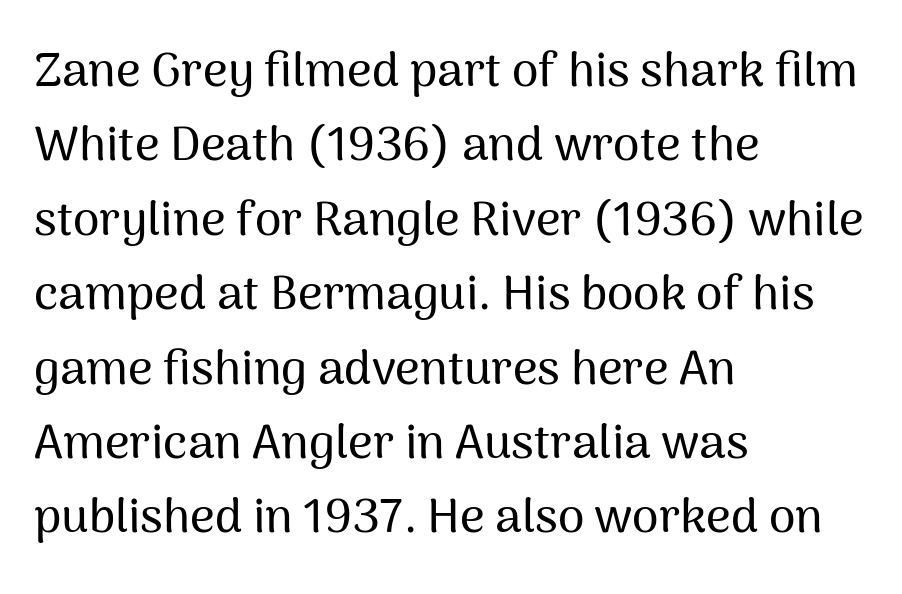
{"serif": "no", "italic": "no", "width": "normal", "stroke_contrast": "medium", "x_height": "medium", "monospaced": "no", "underline": "no", "align": "left", "line_spacing": "normal", "line_spacing_ratio": 1.55, "letter_spacing": "normal", "letter_spacing_em": 0.0, "glyph_px": 48}
